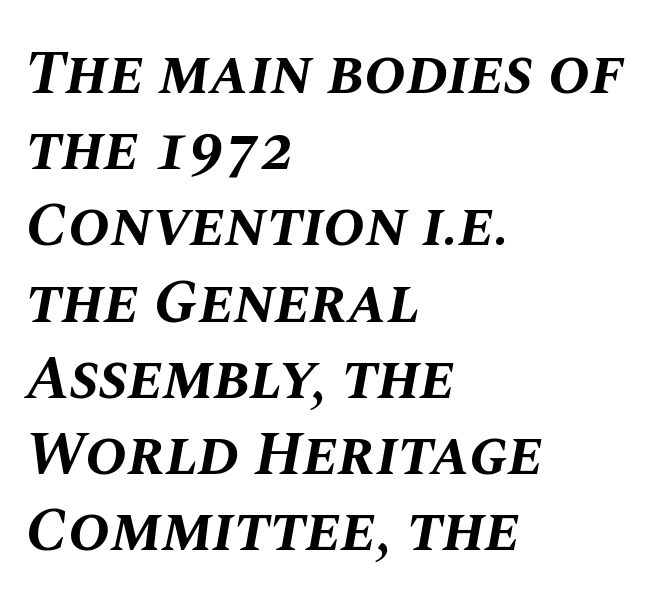
Q: Is the text bold? A: Yes.
Q: Is the text italic (slanted)? A: Yes, it leans right by about 10 degrees.
Q: Is the text underlined? A: No.
Q: How is the paragraph aligned? A: Left-aligned.
Q: Is the spacing between letters normal or unusually wide? A: Normal.
Q: Width (condensed, normal, or wide)? A: Normal.
Q: Stroke contrast? A: Medium.
Q: x-height? A: Large.
Q: Monospaced? A: No.
